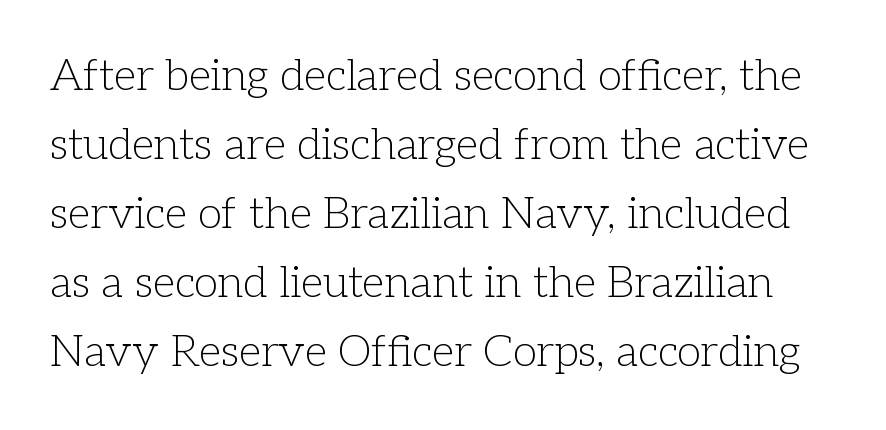
{"serif": "yes", "italic": "no", "bold": "no", "weight": "light", "width": "normal", "stroke_contrast": "low", "x_height": "medium", "monospaced": "no", "underline": "no", "line_spacing": "normal", "line_spacing_ratio": 1.57, "letter_spacing": "normal", "letter_spacing_em": 0.0, "glyph_px": 44}
